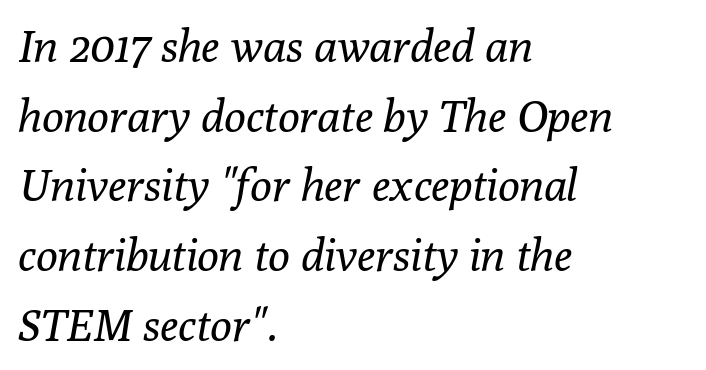
Q: Is the text bold? A: No.
Q: Is the text italic (slanted)? A: Yes, it leans right by about 10 degrees.
Q: Is the typeface a serif or a sans-serif typeface? A: Serif.
Q: Is the text underlined? A: No.
Q: How is the paragraph aligned? A: Left-aligned.
Q: Is the spacing between letters normal or unusually wide? A: Normal.
Q: Is the spacing between lines tight, normal or loose? A: Normal.
Q: Width (condensed, normal, or wide)? A: Normal.
Q: Stroke contrast? A: Low.
Q: x-height? A: Medium.
Q: Monospaced? A: No.
